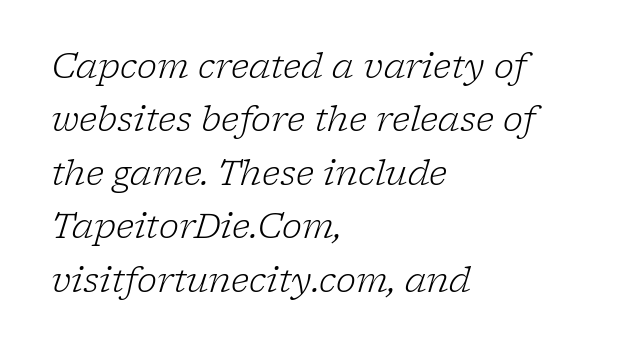
Horizontal alignment here is leftward, the default for most running prose. Bold? No — there's no thickening of the strokes. The axis of the letterforms is tilted away from vertical. Anything drawn beneath the words? Only blank space. Each letter keeps its own natural width here, so spacing adapts to shape.
